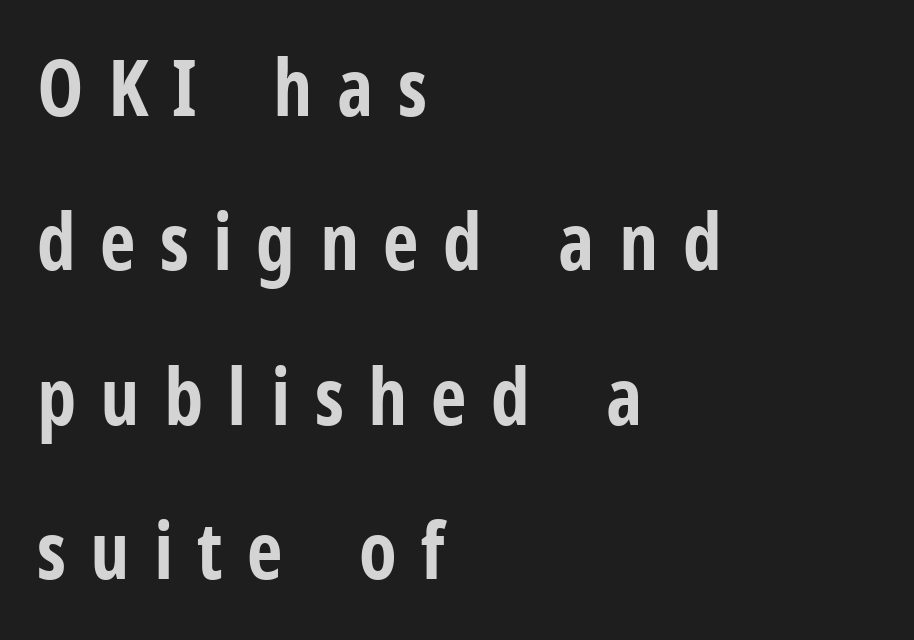
The image shows 78 px bold, condensed sans-serif type, upright; set left-aligned, loose line spacing (1.98x), unusually wide letter spacing (+0.31 em), not underlined; low stroke contrast and a medium x-height.
